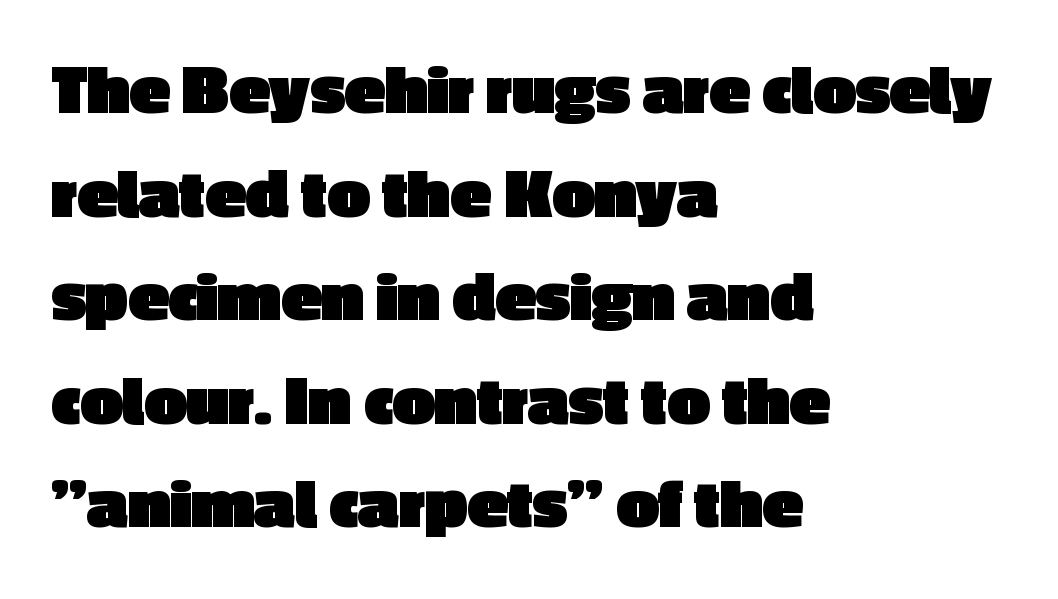
Q: Is the text bold? A: Yes.
Q: Is the text italic (slanted)? A: No, it is upright.
Q: Is the typeface a serif or a sans-serif typeface? A: Sans-serif.
Q: Is the text underlined? A: No.
Q: How is the paragraph aligned? A: Left-aligned.
Q: Is the spacing between letters normal or unusually wide? A: Normal.
Q: Is the spacing between lines tight, normal or loose? A: Normal.
Q: Width (condensed, normal, or wide)? A: Normal.
Q: x-height? A: Medium.
Q: Monospaced? A: No.
